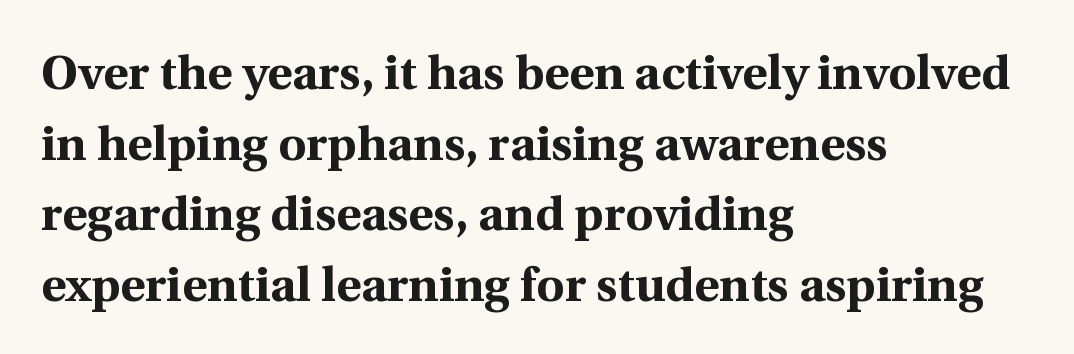
Q: Is the text bold? A: Yes.
Q: Is the text italic (slanted)? A: No, it is upright.
Q: Is the typeface a serif or a sans-serif typeface? A: Serif.
Q: Is the text underlined? A: No.
Q: How is the paragraph aligned? A: Left-aligned.
Q: Is the spacing between letters normal or unusually wide? A: Normal.
Q: Is the spacing between lines tight, normal or loose? A: Normal.
Q: Width (condensed, normal, or wide)? A: Normal.
Q: x-height? A: Medium.
Q: Monospaced? A: No.
